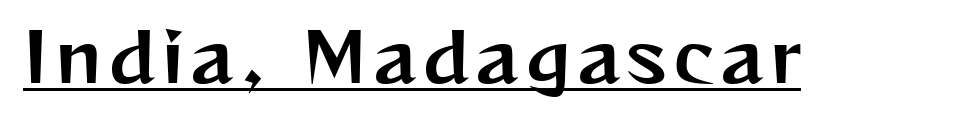
Q: Is the text italic (slanted)? A: No, it is upright.
Q: Is the typeface a serif or a sans-serif typeface? A: Sans-serif.
Q: Is the text underlined? A: Yes.
Q: Width (condensed, normal, or wide)? A: Normal.
Q: Stroke contrast? A: Medium.
Q: x-height? A: Medium.
Q: Monospaced? A: No.
